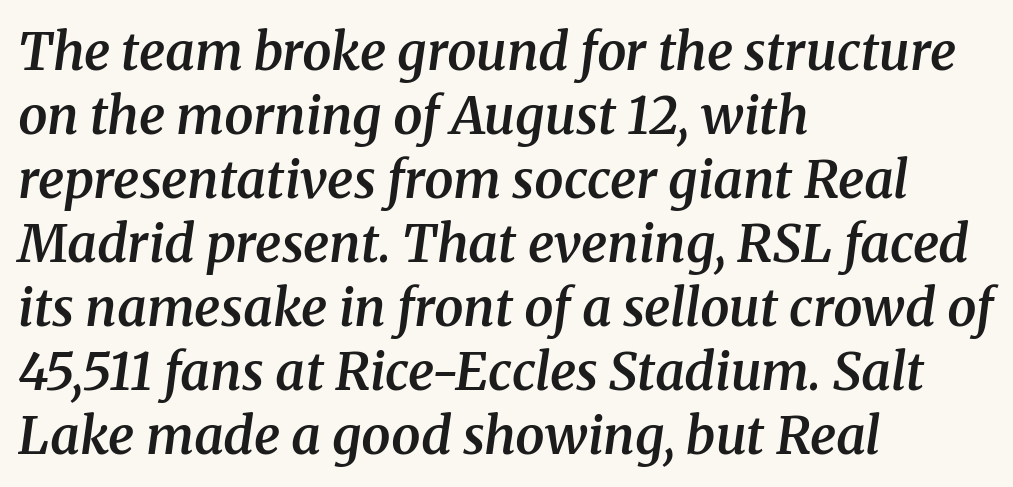
The image shows 52 px semibold serif type, italic (leaning right); set left-aligned, line spacing 1.23x, normal letter spacing, not underlined; medium stroke contrast and a medium x-height.
